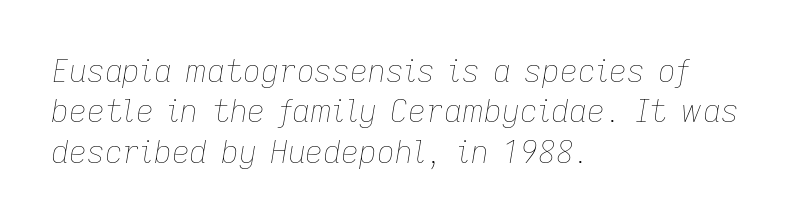
Q: Is the text bold? A: No.
Q: Is the text italic (slanted)? A: Yes, it leans right by about 9 degrees.
Q: Is the text underlined? A: No.
Q: How is the paragraph aligned? A: Left-aligned.
Q: Is the spacing between letters normal or unusually wide? A: Normal.
Q: Is the spacing between lines tight, normal or loose? A: Normal.
Q: Width (condensed, normal, or wide)? A: Normal.
Q: Stroke contrast? A: Low.
Q: x-height? A: Medium.
Q: Monospaced? A: No.
